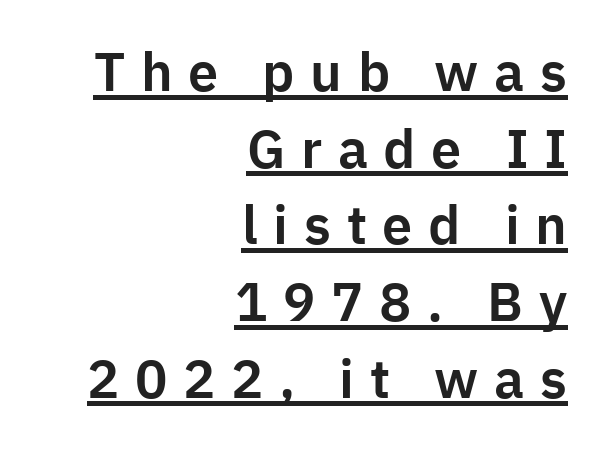
{"serif": "no", "italic": "no", "width": "normal", "stroke_contrast": "low", "x_height": "medium", "monospaced": "no", "underline": "yes", "align": "right", "line_spacing": "normal", "line_spacing_ratio": 1.42, "letter_spacing": "wide", "letter_spacing_em": 0.29, "glyph_px": 54}
